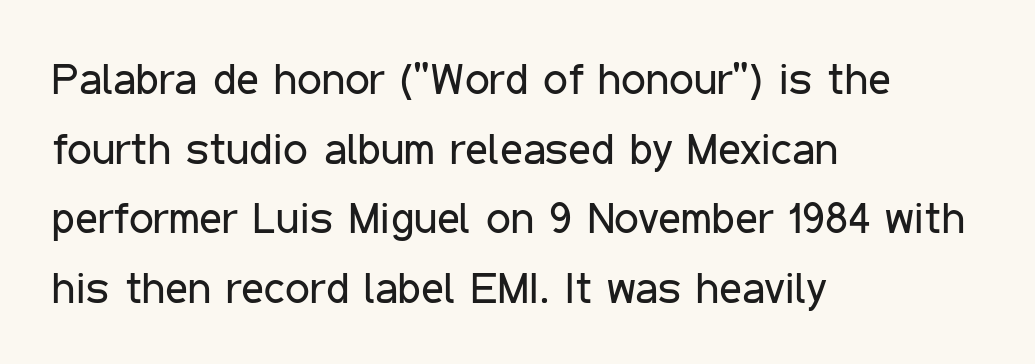
{"serif": "no", "italic": "no", "bold": "no", "weight": "regular", "width": "condensed", "stroke_contrast": "low", "x_height": "medium", "monospaced": "no", "underline": "no", "align": "left", "line_spacing": "normal", "line_spacing_ratio": 1.58, "letter_spacing": "normal", "letter_spacing_em": 0.0, "glyph_px": 44}
